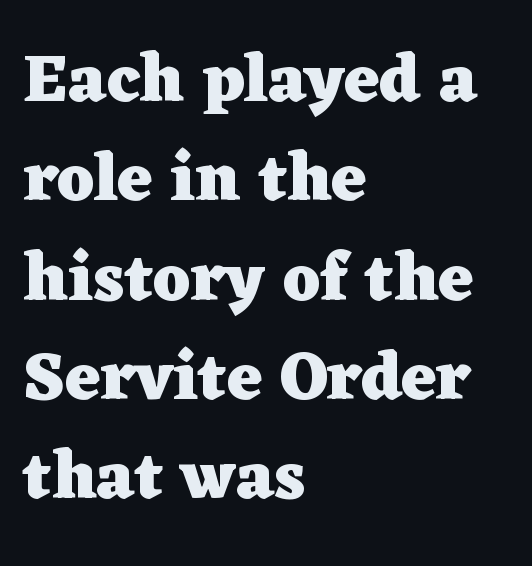
Q: Is the text bold? A: Yes.
Q: Is the text italic (slanted)? A: No, it is upright.
Q: Is the typeface a serif or a sans-serif typeface? A: Serif.
Q: Is the text underlined? A: No.
Q: How is the paragraph aligned? A: Left-aligned.
Q: Is the spacing between letters normal or unusually wide? A: Normal.
Q: Is the spacing between lines tight, normal or loose? A: Normal.
Q: Width (condensed, normal, or wide)? A: Wide.
Q: Stroke contrast? A: Low.
Q: x-height? A: Medium.
Q: Monospaced? A: No.
